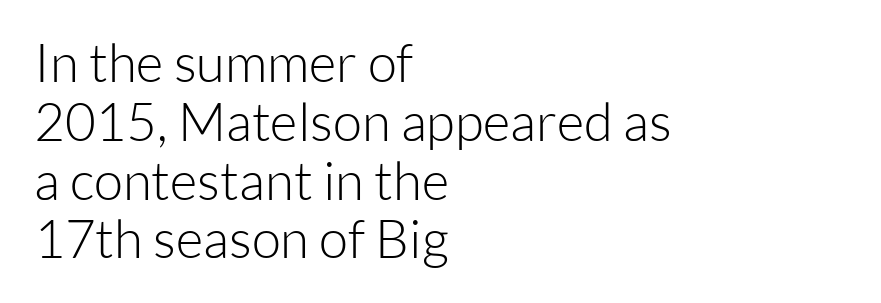
The image shows 53 px light sans-serif type, upright; set left-aligned, tight line spacing (1.11x), normal letter spacing, not underlined; low stroke contrast and a medium x-height.
